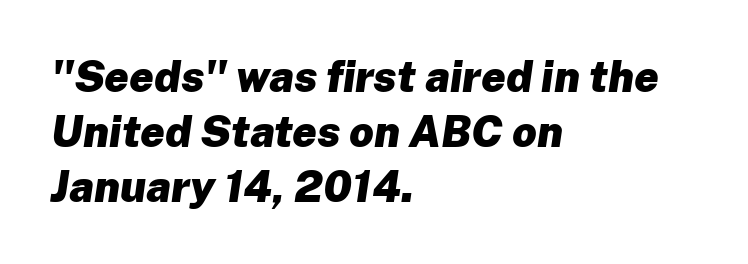
{"italic": "yes", "lean": "right", "slant_degrees": 8, "bold": "yes", "weight": "heavy", "width": "normal", "stroke_contrast": "low", "x_height": "medium", "monospaced": "no", "underline": "no", "align": "left", "line_spacing": "normal", "line_spacing_ratio": 1.28, "letter_spacing": "normal", "letter_spacing_em": 0.0, "glyph_px": 43}
